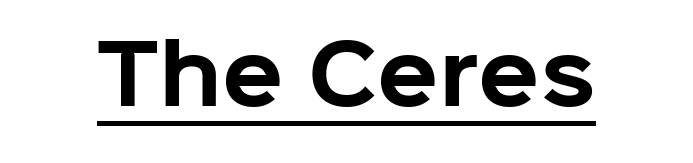
Has an underline been added? It has. The typography opts for an upright posture over an oblique one. Unlike a traditional serif, this face leaves its strokes unadorned. Note the varied advance widths — an 'i' is clearly narrower than an 'm'.
